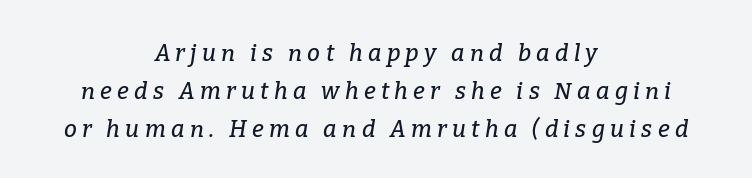
The image shows 23 px text type, italic (leaning right); set centered, normal line spacing (1.65x), unusually wide letter spacing (+0.23 em), not underlined.
